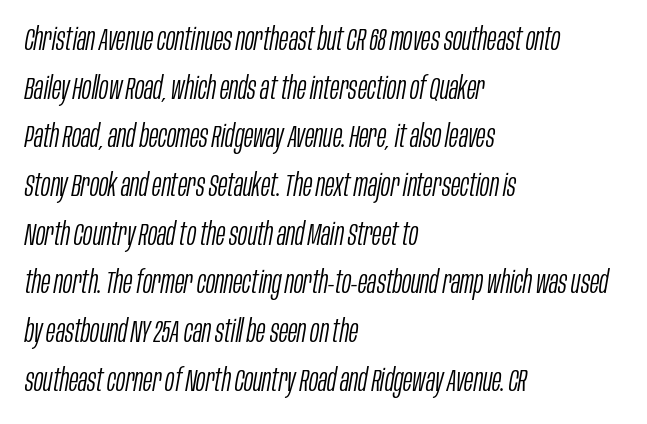
On a weight scale, this lands at 450 or below. You could not count columns in this text — the font is proportionally spaced. The typesetter chose a ragged-right arrangement here. Between one letter and the next there's only the usual sliver of space. Vertically, the passage feels balanced, rows spaced as you'd expect. The string is rendered with underlining switched off.
